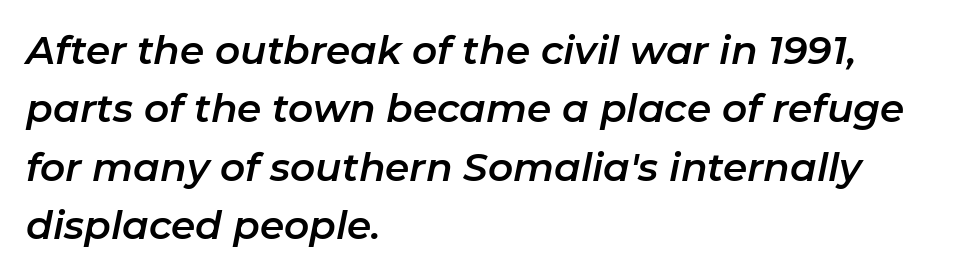
{"italic": "yes", "lean": "right", "slant_degrees": 11, "width": "normal", "stroke_contrast": "low", "x_height": "medium", "monospaced": "no", "underline": "no", "align": "left", "line_spacing": "normal", "line_spacing_ratio": 1.5, "letter_spacing": "normal", "letter_spacing_em": 0.0, "glyph_px": 39}
